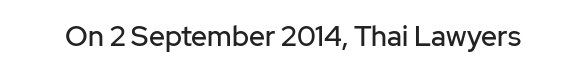
Q: Is the text italic (slanted)? A: No, it is upright.
Q: Is the typeface a serif or a sans-serif typeface? A: Sans-serif.
Q: Is the text underlined? A: No.
Q: Is the spacing between letters normal or unusually wide? A: Normal.
Q: Width (condensed, normal, or wide)? A: Normal.
Q: Stroke contrast? A: Low.
Q: x-height? A: Medium.
Q: Monospaced? A: No.
